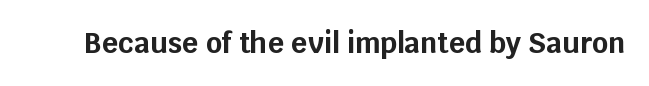
{"serif": "no", "italic": "no", "bold": "yes", "weight": "bold", "width": "normal", "stroke_contrast": "low", "x_height": "large", "monospaced": "no", "underline": "no", "letter_spacing": "normal", "letter_spacing_em": 0.0, "glyph_px": 28}
